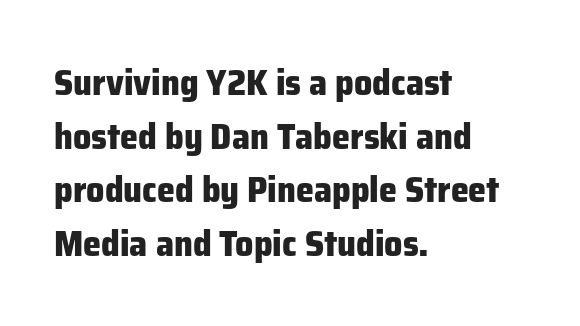
Nope, no serifs anywhere on these letters. Any mark beneath the type? The region is blank. In CSS terms this would be text-align: left. A full-strength bold gives these letters their thick strokes. The rendering uses natural spacing where letterforms have individual widths.
